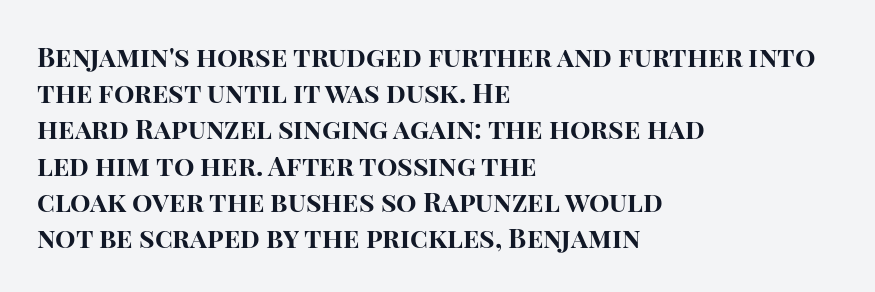
{"italic": "no", "bold": "yes", "underline": "no", "align": "left", "line_spacing": "normal", "line_spacing_ratio": 1.34, "letter_spacing": "normal", "letter_spacing_em": 0.0, "glyph_px": 27}
